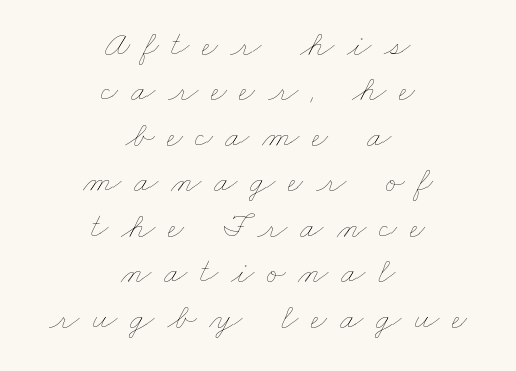
The image shows 35 px thin, wide type; set centered, normal line spacing (1.3x), unusually wide letter spacing (+0.36 em), not underlined; low stroke contrast and a small x-height.
